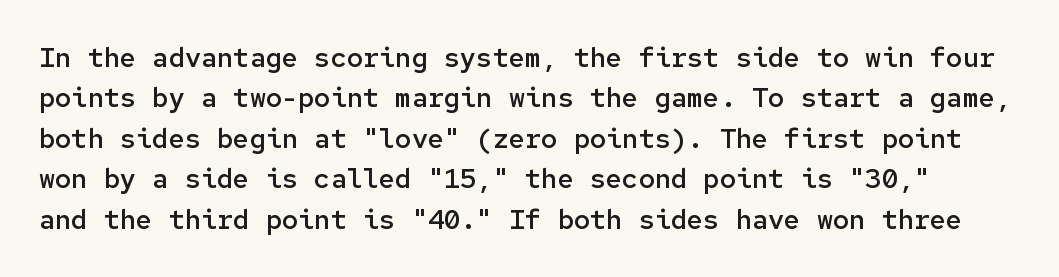
{"italic": "no", "bold": "semi", "underline": "no", "line_spacing": "normal", "line_spacing_ratio": 1.5, "letter_spacing": "normal", "letter_spacing_em": 0.0, "glyph_px": 27}
